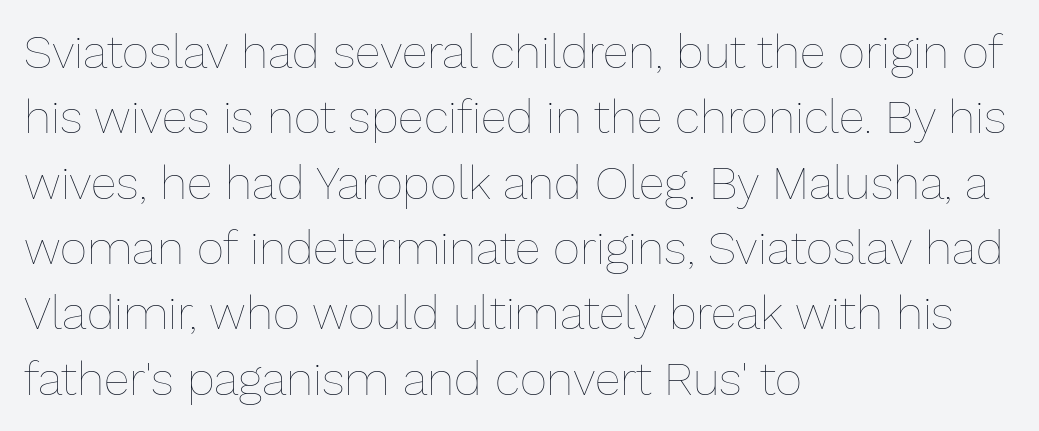
Q: Is the text bold? A: No.
Q: Is the text italic (slanted)? A: No, it is upright.
Q: Is the text underlined? A: No.
Q: How is the paragraph aligned? A: Left-aligned.
Q: Is the spacing between letters normal or unusually wide? A: Normal.
Q: Is the spacing between lines tight, normal or loose? A: Normal.
Q: Width (condensed, normal, or wide)? A: Normal.
Q: Stroke contrast? A: Low.
Q: x-height? A: Medium.
Q: Monospaced? A: No.
